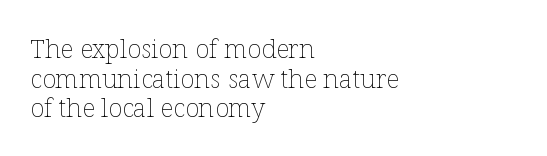
The strokes are not fattened; the text isn't bold. The area under the type is left untouched. Line spacing here is tight. These lines were composed using upright roman letters. Look at the tracking — it's just the regular setting, nothing added.
